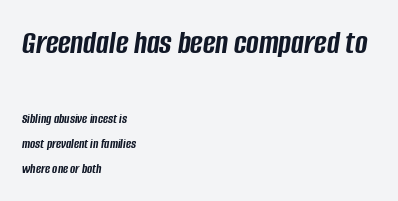
Q: Is the text bold? A: Yes.
Q: Is the text italic (slanted)? A: Yes, it leans right by about 8 degrees.
Q: Is the text underlined? A: No.
Q: How is the paragraph aligned? A: Left-aligned.
Q: Is the spacing between letters normal or unusually wide? A: Normal.
Q: Which block of text is set in a larger size, the first (top) or the second (bottom)? A: The first (top) one.
Q: Width (condensed, normal, or wide)? A: Condensed.
Q: Stroke contrast? A: Low.
Q: x-height? A: Large.
Q: Monospaced? A: No.
